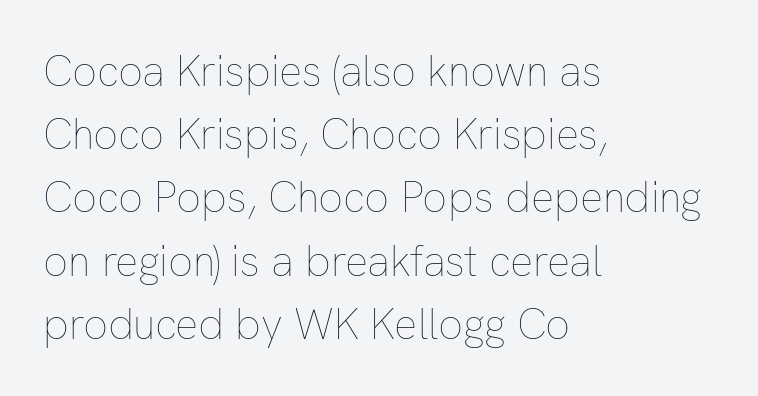
{"italic": "no", "bold": "no", "weight": "thin", "width": "normal", "stroke_contrast": "low", "x_height": "medium", "monospaced": "no", "underline": "no", "align": "left", "line_spacing": "normal", "line_spacing_ratio": 1.47, "letter_spacing": "normal", "letter_spacing_em": 0.0, "glyph_px": 43}
